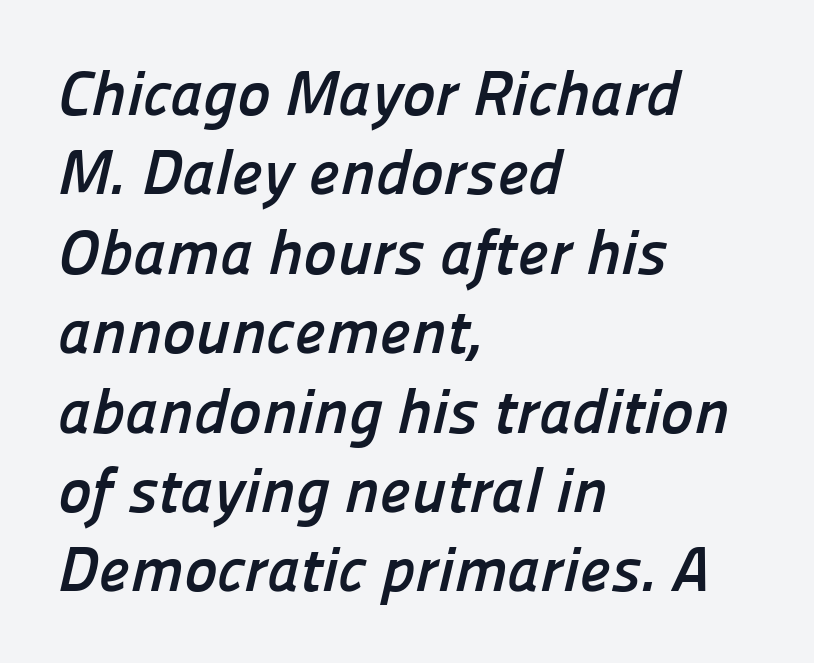
{"serif": "no", "bold": "yes", "weight": "semibold", "width": "normal", "stroke_contrast": "low", "x_height": "medium", "monospaced": "no", "underline": "no", "align": "left", "line_spacing": "normal", "line_spacing_ratio": 1.26, "letter_spacing": "normal", "letter_spacing_em": 0.0, "glyph_px": 63}
